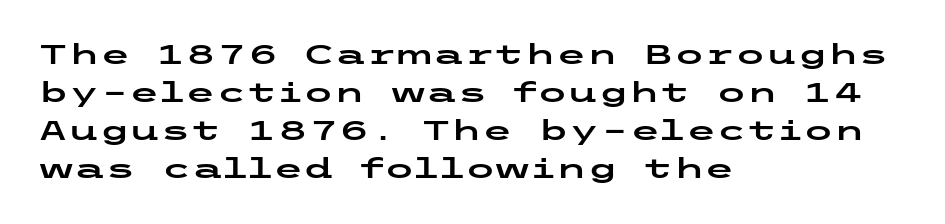
Q: Is the text italic (slanted)? A: No, it is upright.
Q: Is the typeface a serif or a sans-serif typeface? A: Sans-serif.
Q: Is the text underlined? A: No.
Q: How is the paragraph aligned? A: Left-aligned.
Q: Is the spacing between letters normal or unusually wide? A: Normal.
Q: Is the spacing between lines tight, normal or loose? A: Normal.
Q: Width (condensed, normal, or wide)? A: Wide.
Q: Stroke contrast? A: Low.
Q: x-height? A: Medium.
